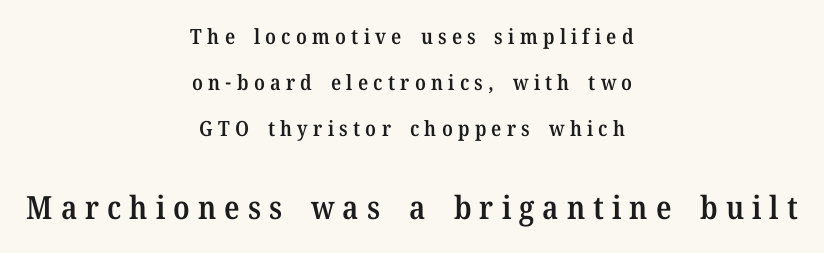
Q: Is the text bold? A: Semi-bold.
Q: Is the text italic (slanted)? A: No, it is upright.
Q: Is the typeface a serif or a sans-serif typeface? A: Serif.
Q: Is the text underlined? A: No.
Q: How is the paragraph aligned? A: Centered.
Q: Is the spacing between letters normal or unusually wide? A: Unusually wide.
Q: Is the spacing between lines tight, normal or loose? A: Loose.
Q: Which block of text is set in a larger size, the first (top) or the second (bottom)? A: The second (bottom) one.
Q: Width (condensed, normal, or wide)? A: Normal.
Q: Stroke contrast? A: Medium.
Q: x-height? A: Medium.
Q: Monospaced? A: No.
